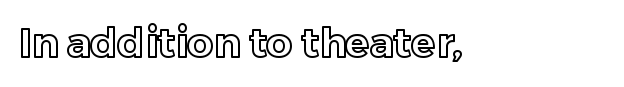
The image shows 40 px text type, upright; set normal letter spacing, not underlined; a medium x-height.
